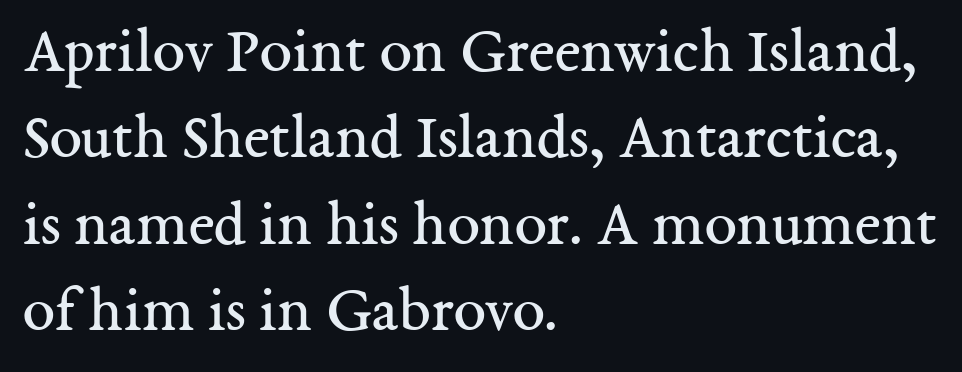
{"serif": "yes", "italic": "no", "bold": "no", "weight": "regular", "width": "normal", "stroke_contrast": "medium", "x_height": "medium", "monospaced": "no", "underline": "no", "align": "left", "line_spacing": "normal", "line_spacing_ratio": 1.33, "letter_spacing": "normal", "letter_spacing_em": 0.0, "glyph_px": 65}
